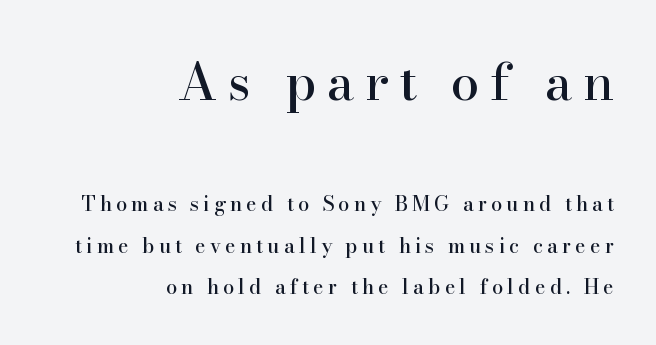
The image shows 51 px serif type, upright; set right-aligned, loose line spacing (2.07x), unusually wide letter spacing (+0.21 em), not underlined; the first (top) block is 2.55x larger; high stroke contrast and a small x-height.
